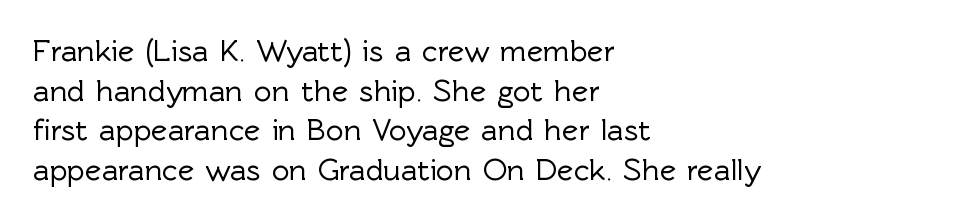
{"serif": "no", "italic": "no", "width": "normal", "x_height": "medium", "monospaced": "no", "underline": "no", "align": "left", "line_spacing": "normal", "line_spacing_ratio": 1.28, "letter_spacing": "normal", "letter_spacing_em": 0.0, "glyph_px": 31}
